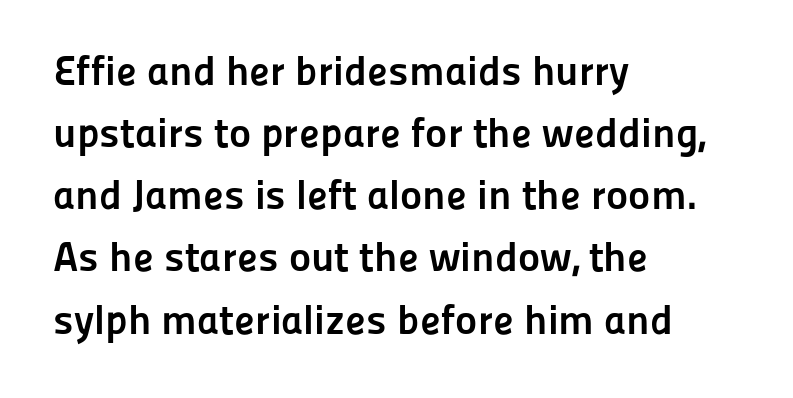
Q: Is the text bold? A: Yes.
Q: Is the text italic (slanted)? A: No, it is upright.
Q: Is the typeface a serif or a sans-serif typeface? A: Sans-serif.
Q: Is the text underlined? A: No.
Q: How is the paragraph aligned? A: Left-aligned.
Q: Is the spacing between letters normal or unusually wide? A: Normal.
Q: Is the spacing between lines tight, normal or loose? A: Normal.
Q: Width (condensed, normal, or wide)? A: Normal.
Q: Stroke contrast? A: Low.
Q: x-height? A: Medium.
Q: Monospaced? A: No.
